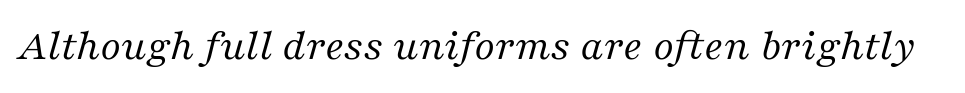
Weight class: somewhere from thin through regular. Rendered with sloped, italic letterforms. Note the varied advance widths — an 'i' is clearly narrower than an 'm'. Spacing between characters is what you'd get straight out of the box. The designer went with a serif here, giving each stem small feet. Beneath every word, the page is bare.
